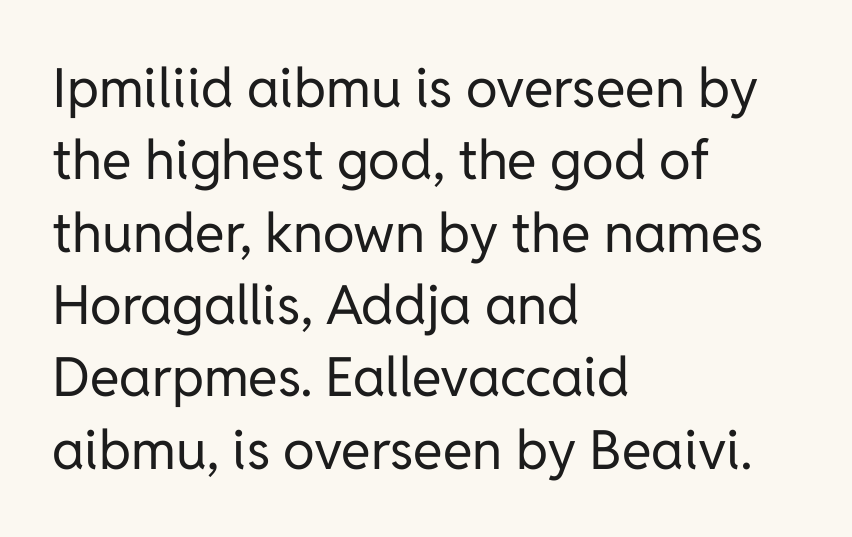
{"serif": "no", "italic": "no", "bold": "no", "weight": "regular", "width": "normal", "stroke_contrast": "low", "x_height": "medium", "monospaced": "no", "underline": "no", "align": "left", "line_spacing": "normal", "line_spacing_ratio": 1.34, "letter_spacing": "normal", "letter_spacing_em": 0.0, "glyph_px": 54}
